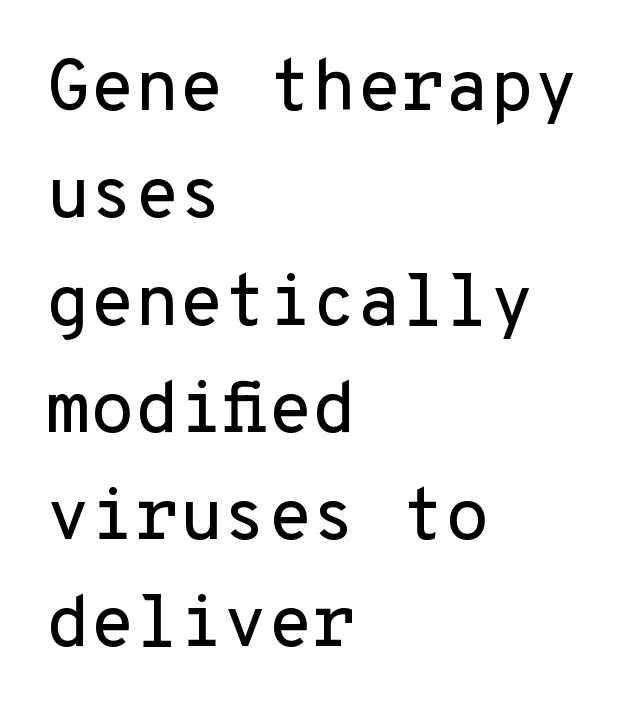
The image shows 72 px sans-serif type, upright, monospaced; set left-aligned, normal line spacing (1.49x), normal letter spacing, not underlined; low stroke contrast and a medium x-height.
